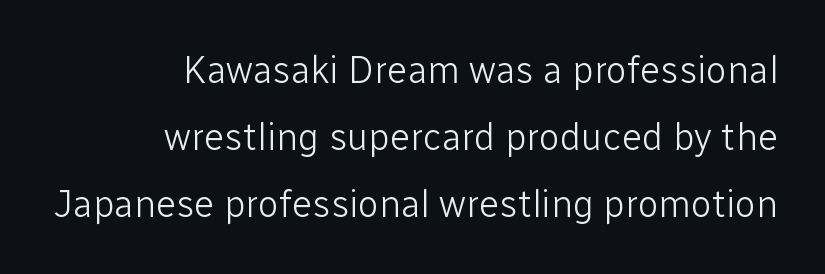
{"serif": "no", "italic": "no", "bold": "no", "weight": "light", "width": "normal", "stroke_contrast": "low", "x_height": "medium", "monospaced": "no", "underline": "no", "align": "right", "line_spacing_ratio": 1.76, "letter_spacing": "normal", "letter_spacing_em": 0.0, "glyph_px": 38}
